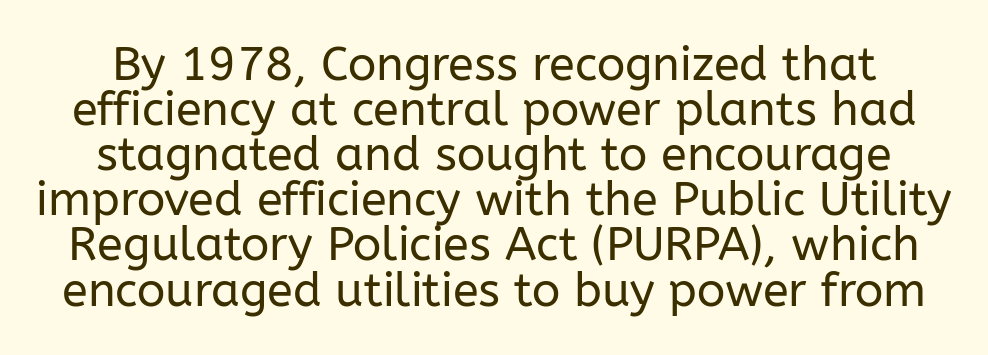
{"serif": "no", "italic": "no", "bold": "no", "weight": "regular", "width": "normal", "stroke_contrast": "low", "x_height": "medium", "monospaced": "no", "underline": "no", "line_spacing": "tight", "line_spacing_ratio": 0.96, "letter_spacing": "normal", "letter_spacing_em": 0.0, "glyph_px": 47}
